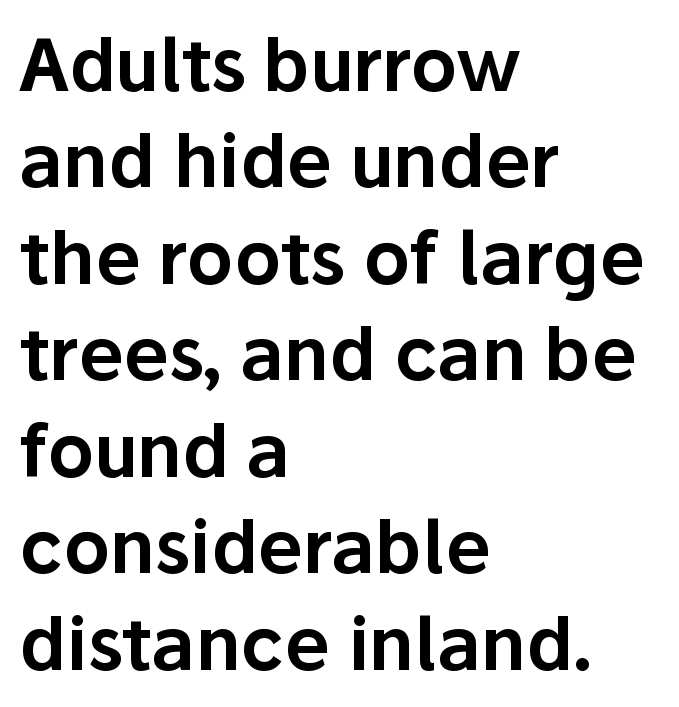
Q: Is the text italic (slanted)? A: No, it is upright.
Q: Is the typeface a serif or a sans-serif typeface? A: Sans-serif.
Q: Is the text underlined? A: No.
Q: How is the paragraph aligned? A: Left-aligned.
Q: Is the spacing between letters normal or unusually wide? A: Normal.
Q: Is the spacing between lines tight, normal or loose? A: Normal.
Q: Width (condensed, normal, or wide)? A: Normal.
Q: Stroke contrast? A: Low.
Q: x-height? A: Medium.
Q: Monospaced? A: No.
